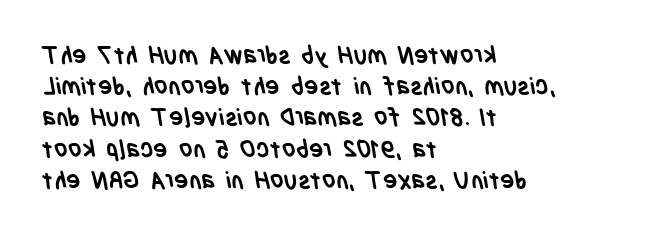
Q: Is the text bold? A: Yes.
Q: Is the text underlined? A: No.
Q: How is the paragraph aligned? A: Left-aligned.
Q: Is the spacing between letters normal or unusually wide? A: Normal.
Q: Is the spacing between lines tight, normal or loose? A: Normal.
